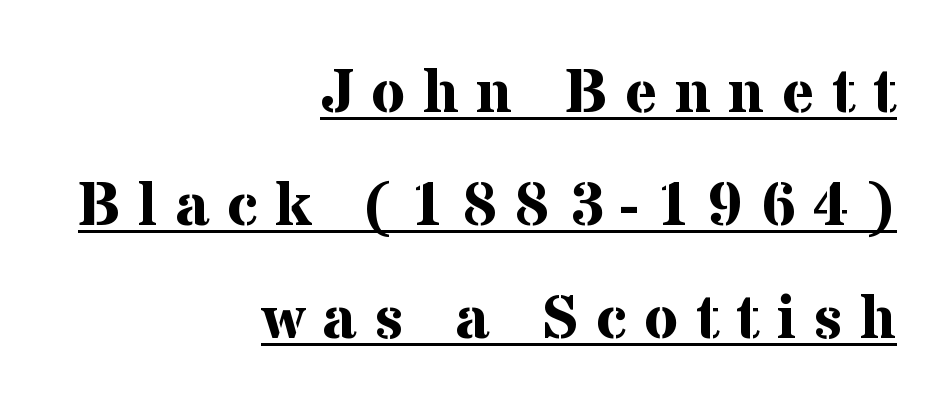
{"serif": "yes", "italic": "no", "bold": "yes", "weight": "bold", "width": "normal", "stroke_contrast": "medium", "x_height": "medium", "monospaced": "no", "underline": "yes", "align": "right", "line_spacing_ratio": 1.82, "letter_spacing": "wide", "letter_spacing_em": 0.28, "glyph_px": 62}
